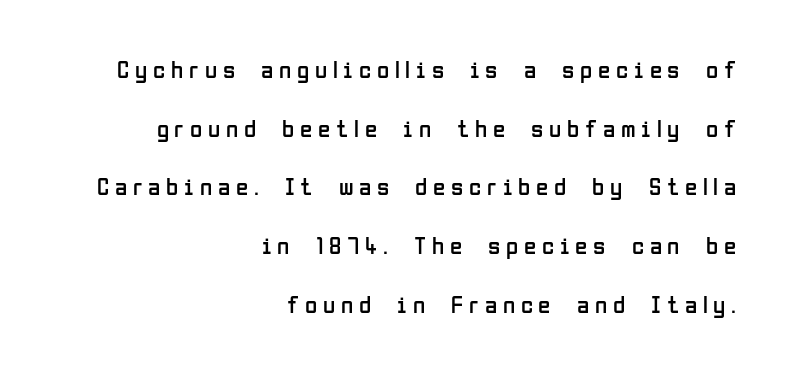
Q: Is the text bold? A: No.
Q: Is the text italic (slanted)? A: No, it is upright.
Q: Is the text underlined? A: No.
Q: How is the paragraph aligned? A: Right-aligned.
Q: Is the spacing between letters normal or unusually wide? A: Unusually wide.
Q: Is the spacing between lines tight, normal or loose? A: Loose.
